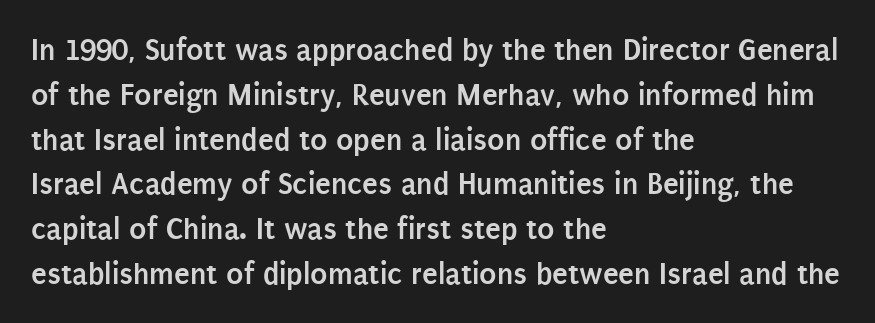
Q: Is the text bold? A: Yes.
Q: Is the text italic (slanted)? A: No, it is upright.
Q: Is the typeface a serif or a sans-serif typeface? A: Sans-serif.
Q: Is the text underlined? A: No.
Q: How is the paragraph aligned? A: Left-aligned.
Q: Is the spacing between letters normal or unusually wide? A: Normal.
Q: Is the spacing between lines tight, normal or loose? A: Normal.
Q: Width (condensed, normal, or wide)? A: Condensed.
Q: Stroke contrast? A: Low.
Q: x-height? A: Large.
Q: Monospaced? A: No.
